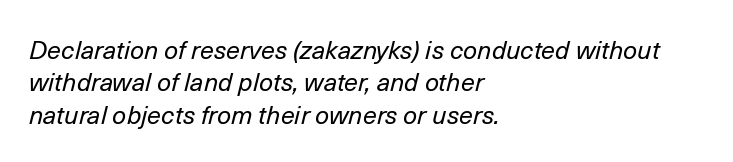
The image shows 25 px text type, italic (leaning right); set left-aligned, normal line spacing (1.3x), normal letter spacing, not underlined.
